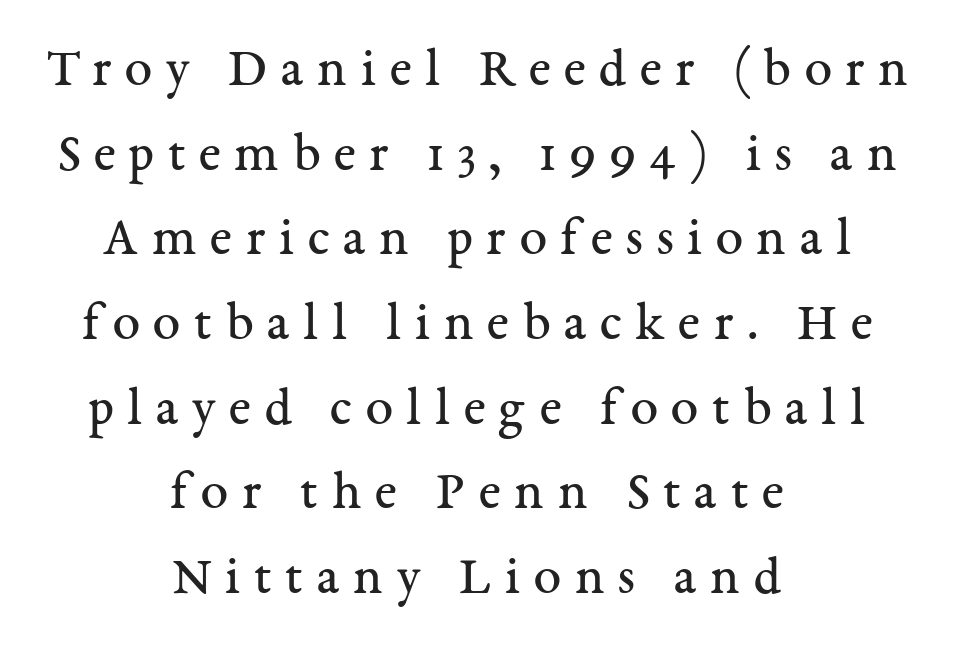
Q: Is the text bold? A: No.
Q: Is the text italic (slanted)? A: No, it is upright.
Q: Is the typeface a serif or a sans-serif typeface? A: Serif.
Q: Is the text underlined? A: No.
Q: How is the paragraph aligned? A: Centered.
Q: Is the spacing between letters normal or unusually wide? A: Unusually wide.
Q: Is the spacing between lines tight, normal or loose? A: Normal.
Q: Width (condensed, normal, or wide)? A: Normal.
Q: Stroke contrast? A: Medium.
Q: x-height? A: Medium.
Q: Monospaced? A: No.
